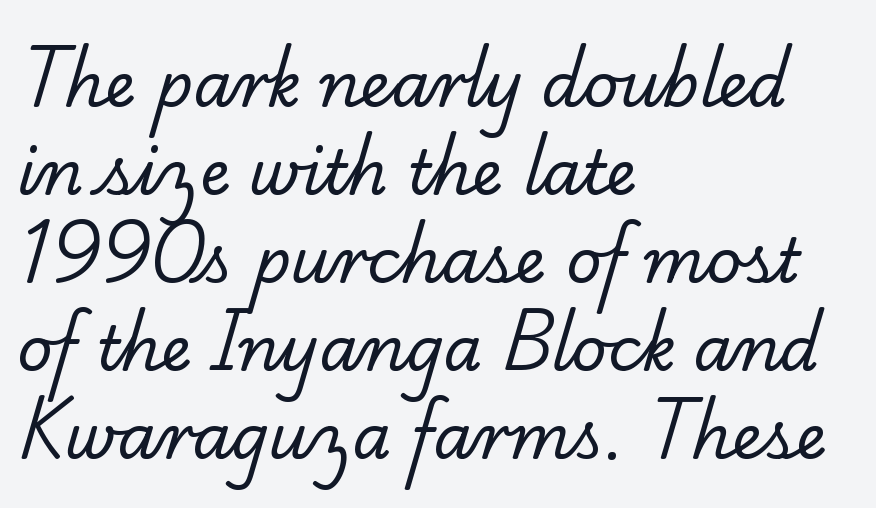
{"bold": "no", "weight": "regular", "width": "normal", "stroke_contrast": "low", "x_height": "small", "monospaced": "no", "underline": "no", "align": "left", "line_spacing": "normal", "line_spacing_ratio": 1.42, "letter_spacing": "normal", "letter_spacing_em": 0.0, "glyph_px": 62}
